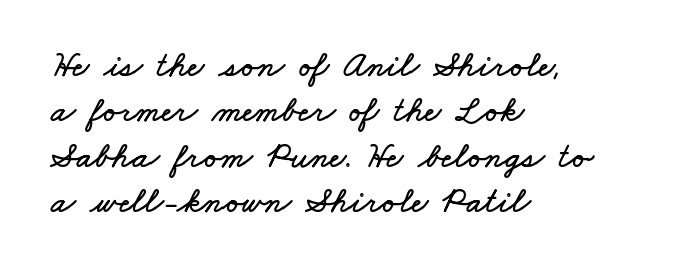
The image shows 36 px wide type; set left-aligned, normal line spacing (1.26x), normal letter spacing, not underlined; low stroke contrast and a small x-height.
